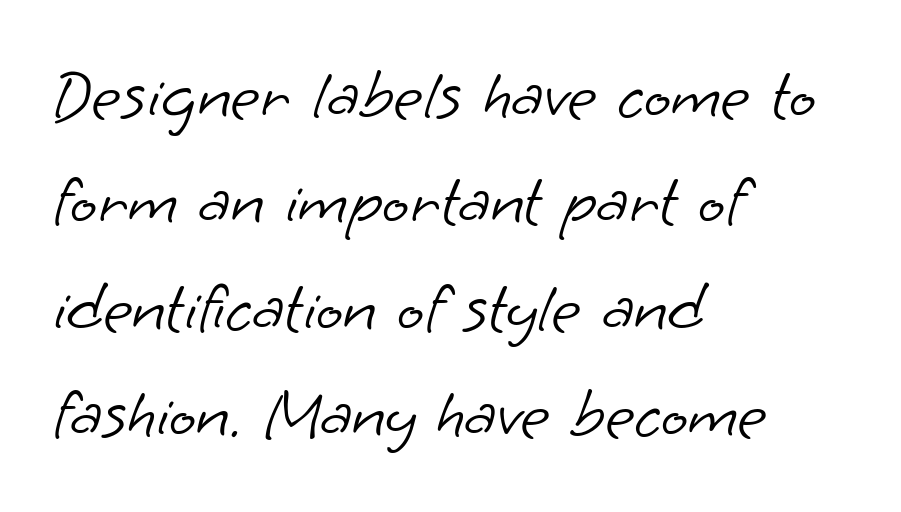
The rendering uses natural spacing where letterforms have individual widths. Layout note: lines flush left. Check under the words: just untouched page. The font is comparable to plain body text, perhaps lighter.
